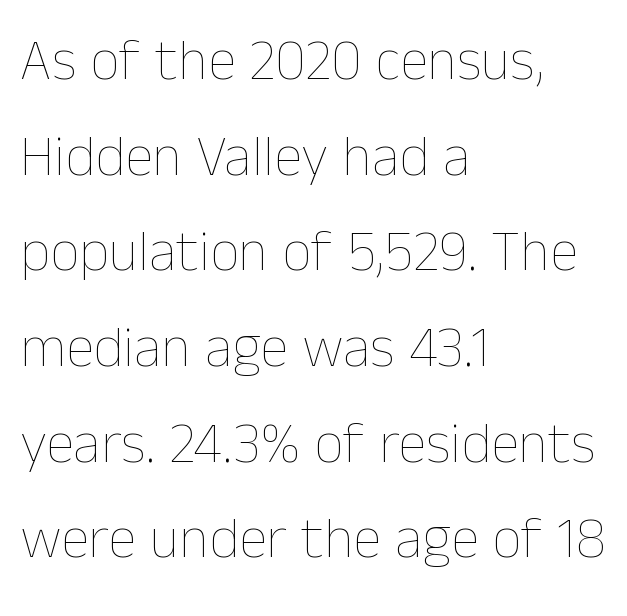
Q: Is the text bold? A: No.
Q: Is the text italic (slanted)? A: No, it is upright.
Q: Is the text underlined? A: No.
Q: How is the paragraph aligned? A: Left-aligned.
Q: Is the spacing between letters normal or unusually wide? A: Normal.
Q: Is the spacing between lines tight, normal or loose? A: Normal.
Q: Width (condensed, normal, or wide)? A: Normal.
Q: Stroke contrast? A: Low.
Q: x-height? A: Medium.
Q: Monospaced? A: No.
